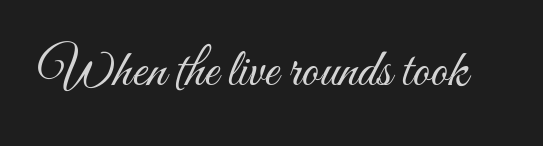
{"bold": "no", "weight": "light", "width": "condensed", "stroke_contrast": "medium", "x_height": "small", "monospaced": "no", "underline": "no", "letter_spacing": "normal", "letter_spacing_em": 0.0, "glyph_px": 54}
